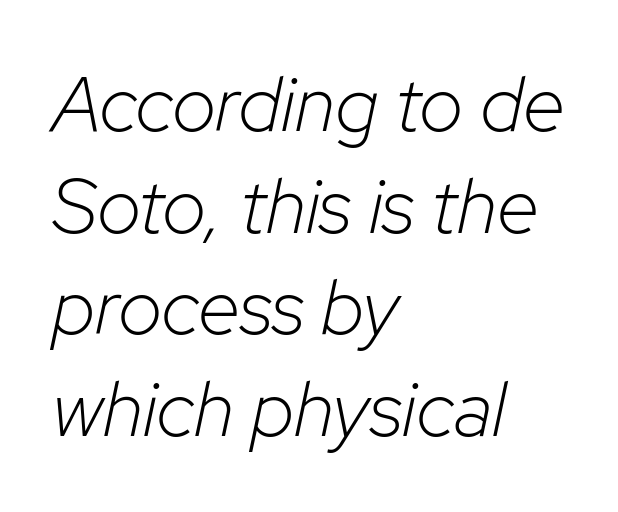
Q: Is the text bold? A: No.
Q: Is the text italic (slanted)? A: Yes, it leans right by about 12 degrees.
Q: Is the text underlined? A: No.
Q: How is the paragraph aligned? A: Left-aligned.
Q: Is the spacing between letters normal or unusually wide? A: Normal.
Q: Is the spacing between lines tight, normal or loose? A: Normal.
Q: Width (condensed, normal, or wide)? A: Normal.
Q: Stroke contrast? A: Low.
Q: x-height? A: Medium.
Q: Monospaced? A: No.
